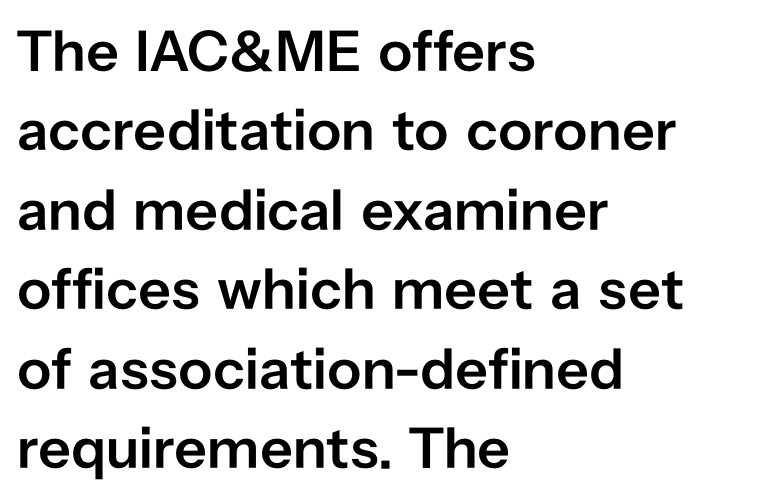
The lettering stays uniformly vertical, giving the passage a roman look. The paragraph shown leans on its left margin. Do the characters align in a grid? No, the font is proportional. How would I describe the line gaps? Plain and ordinary. Decoration check: the copy has no underline.
